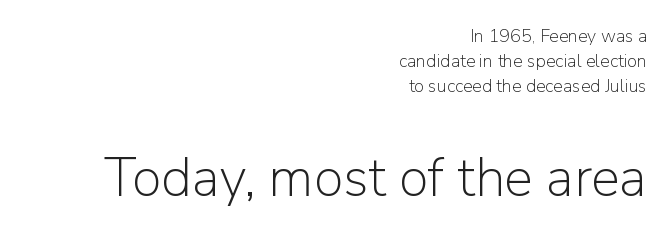
The image shows 54 px light sans-serif type, upright; set right-aligned, normal line spacing (1.39x), normal letter spacing, not underlined; the second (bottom) block is 3.0x larger; low stroke contrast and a medium x-height.
